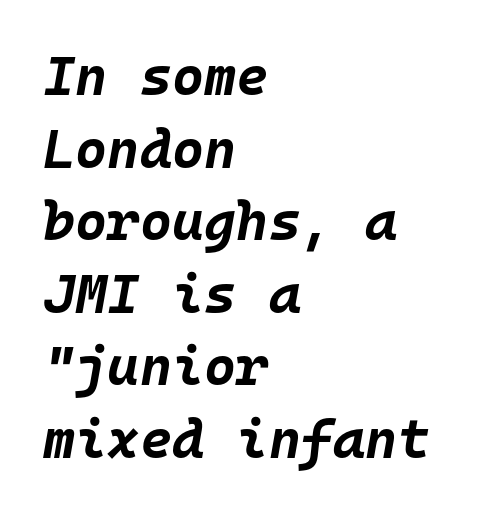
The image shows 55 px bold type, italic (leaning right), monospaced; set left-aligned, normal line spacing (1.32x), normal letter spacing, not underlined; low stroke contrast and a large x-height.
